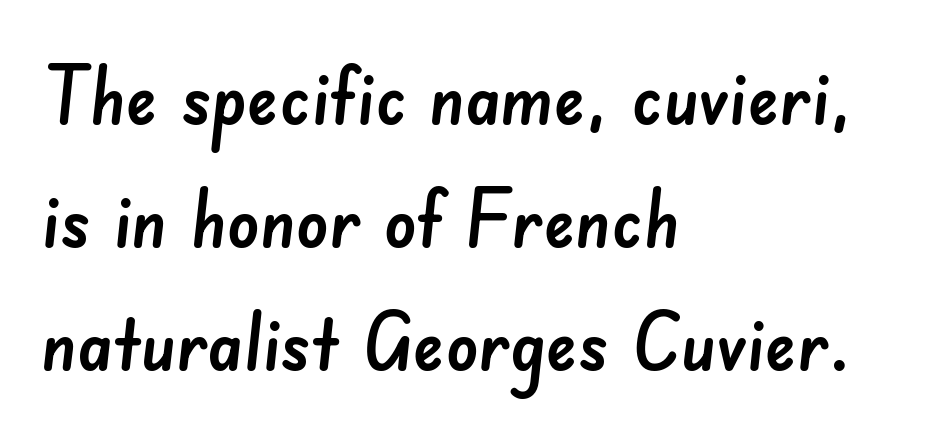
{"serif": "no", "width": "normal", "stroke_contrast": "low", "x_height": "small", "monospaced": "no", "underline": "no", "align": "left", "line_spacing": "normal", "line_spacing_ratio": 1.54, "letter_spacing": "normal", "letter_spacing_em": 0.0, "glyph_px": 80}
